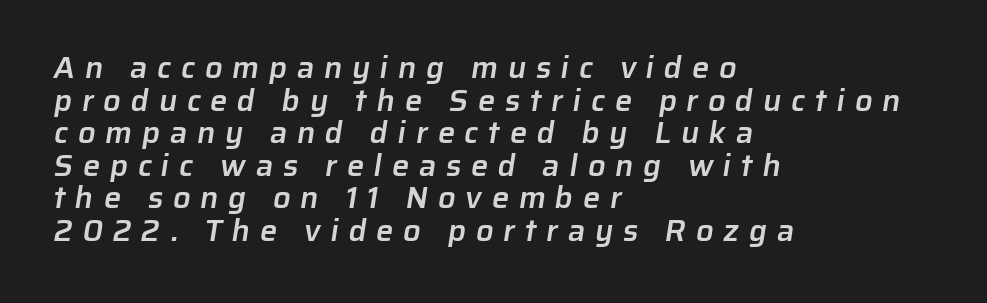
{"serif": "no", "bold": "semi", "weight": "semibold", "width": "normal", "stroke_contrast": "low", "x_height": "medium", "monospaced": "no", "underline": "no", "align": "left", "line_spacing": "tight", "line_spacing_ratio": 1.05, "letter_spacing": "wide", "letter_spacing_em": 0.31, "glyph_px": 31}
